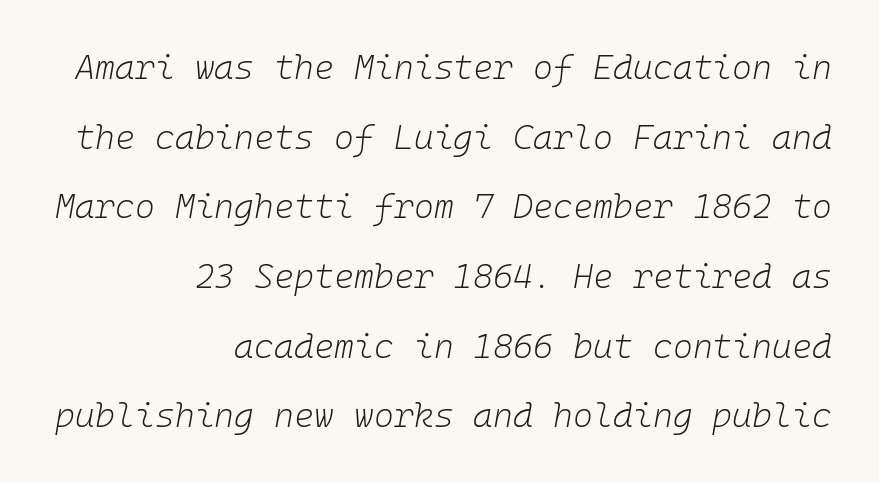
The lettering tilts uniformly, giving the passage an italic look. The lines in this sample share a right terminus and differ only in where they begin. Spacing verdict: monospaced, one width for all characters. Line spacing here is loose. Any mark beneath the type? The region is blank.
